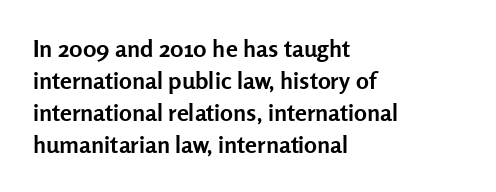
The image shows 24 px bold type, upright; set left-aligned, normal line spacing (1.33x), normal letter spacing, not underlined.
